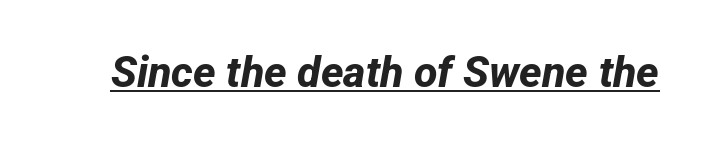
Inter-character spacing is left at the font's built-in metrics. The designer went with a sans here, leaving each stem footless. Proportional: the letters do not fall into vertical columns. This rendering features underlined lettering. What weight is shown? A full bold with thick strokes.
